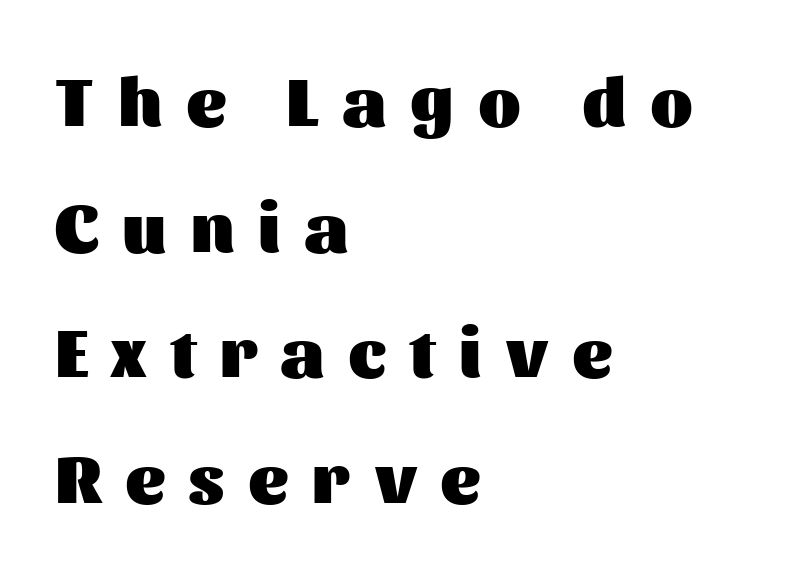
The image shows 69 px heavy sans-serif type, upright; set left-aligned, line spacing 1.82x, unusually wide letter spacing (+0.35 em), not underlined; medium stroke contrast and a medium x-height.
